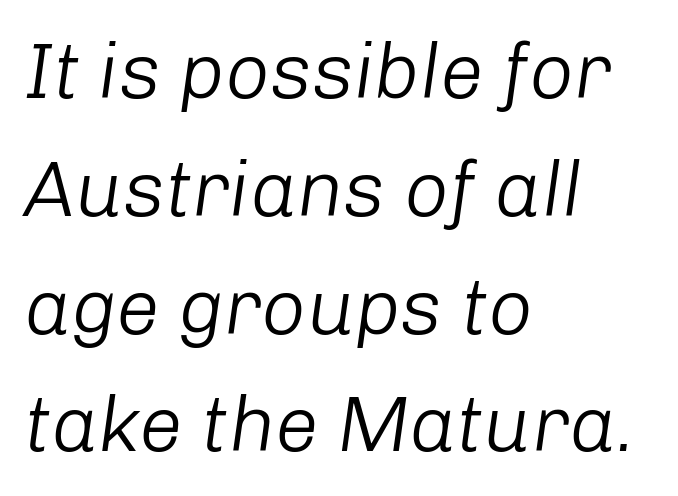
Q: Is the text bold? A: No.
Q: Is the text italic (slanted)? A: Yes, it leans right by about 8 degrees.
Q: Is the text underlined? A: No.
Q: How is the paragraph aligned? A: Left-aligned.
Q: Is the spacing between letters normal or unusually wide? A: Normal.
Q: Is the spacing between lines tight, normal or loose? A: Normal.
Q: Width (condensed, normal, or wide)? A: Normal.
Q: Stroke contrast? A: Low.
Q: x-height? A: Medium.
Q: Monospaced? A: No.
